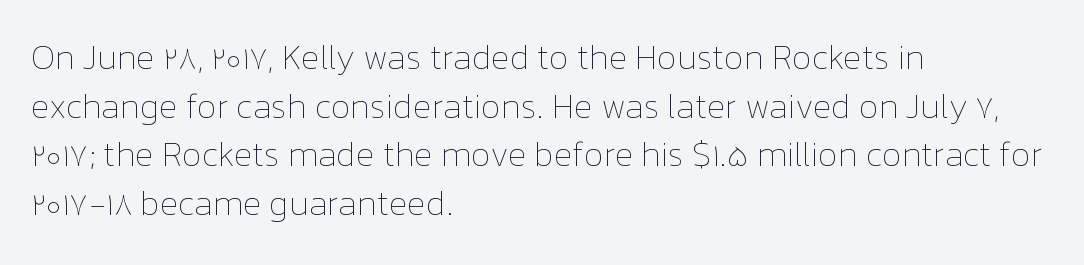
Q: Is the text bold? A: No.
Q: Is the text italic (slanted)? A: No, it is upright.
Q: Is the text underlined? A: No.
Q: How is the paragraph aligned? A: Left-aligned.
Q: Is the spacing between letters normal or unusually wide? A: Normal.
Q: Is the spacing between lines tight, normal or loose? A: Normal.
Q: Width (condensed, normal, or wide)? A: Normal.
Q: Stroke contrast? A: Low.
Q: x-height? A: Medium.
Q: Monospaced? A: No.
